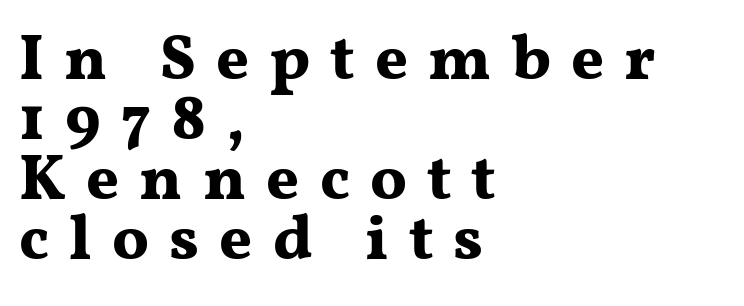
{"serif": "yes", "italic": "no", "bold": "yes", "weight": "bold", "width": "wide", "stroke_contrast": "medium", "x_height": "medium", "monospaced": "no", "underline": "no", "align": "left", "line_spacing": "tight", "line_spacing_ratio": 0.95, "letter_spacing": "wide", "letter_spacing_em": 0.32, "glyph_px": 63}
